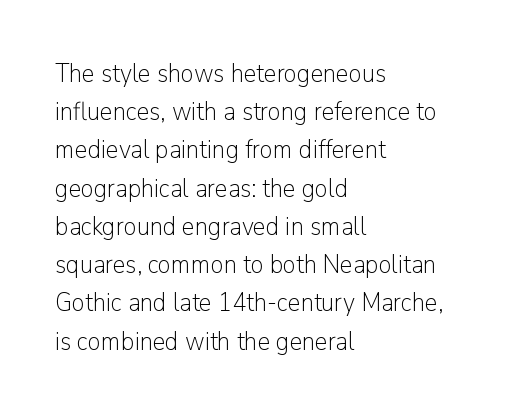
The vertical gap from one line to the next is medium. Quick note: underline off. The characters are drawn with everyday or finer stroke widths. A typesetter would mark this as roman, not italic. Caption: multi-line text, flush left, ragged right.
